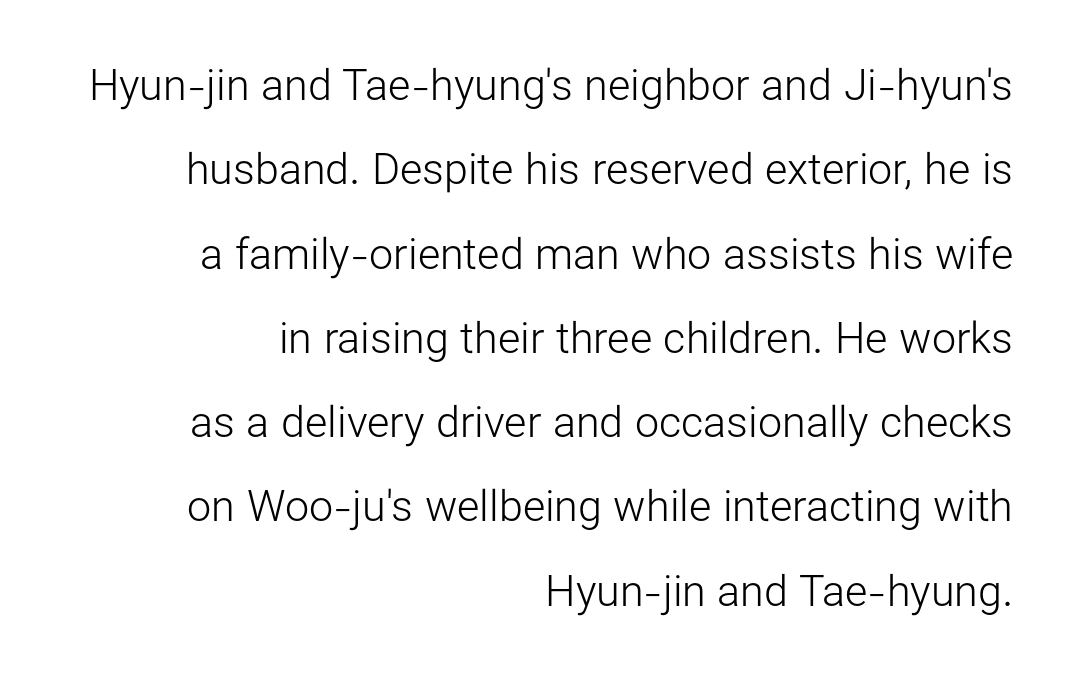
Q: Is the text bold? A: No.
Q: Is the text italic (slanted)? A: No, it is upright.
Q: Is the typeface a serif or a sans-serif typeface? A: Sans-serif.
Q: Is the text underlined? A: No.
Q: How is the paragraph aligned? A: Right-aligned.
Q: Is the spacing between letters normal or unusually wide? A: Normal.
Q: Is the spacing between lines tight, normal or loose? A: Loose.
Q: Width (condensed, normal, or wide)? A: Normal.
Q: Stroke contrast? A: Low.
Q: x-height? A: Medium.
Q: Monospaced? A: No.
